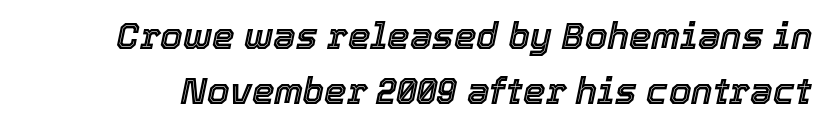
Q: Is the text italic (slanted)? A: Yes, it leans right by about 12 degrees.
Q: Is the text underlined? A: No.
Q: Is the spacing between letters normal or unusually wide? A: Normal.
Q: Is the spacing between lines tight, normal or loose? A: Normal.
Q: Width (condensed, normal, or wide)? A: Normal.
Q: x-height? A: Medium.
Q: Monospaced? A: No.
